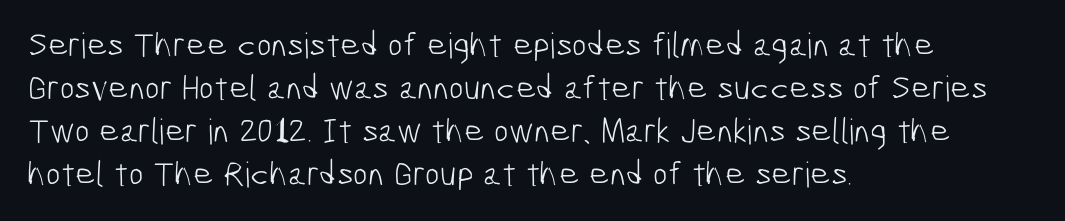
Counters stay open thanks to moderate or lighter strokes. Short and long lines alike share a common starting point at left. Looks like regular typesetting: each glyph gets only the width it needs. Descenders hang freely into open space. The text was rendered using a sans face with plain stroke endings. The horizontal fit of the characters is conventional and even.
